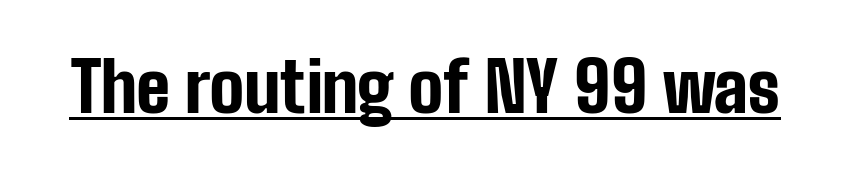
{"serif": "no", "italic": "no", "bold": "yes", "weight": "bold", "width": "condensed", "stroke_contrast": "low", "x_height": "medium", "monospaced": "no", "underline": "yes", "letter_spacing": "normal", "letter_spacing_em": 0.0, "glyph_px": 69}
